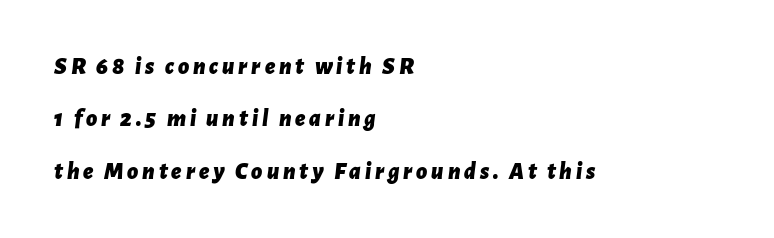
Style check: oblique. A great deal of white space separates one row of letters from the next. The specimen omits any rule beneath the text block's lines. A dark, heavy texture on the line: the type is bold.
